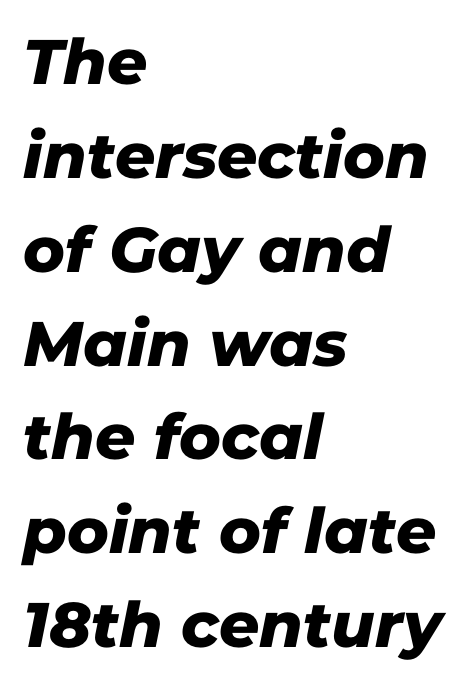
The image shows 63 px sans-serif type; set left-aligned, normal line spacing (1.49x), normal letter spacing, not underlined; low stroke contrast and a medium x-height.
